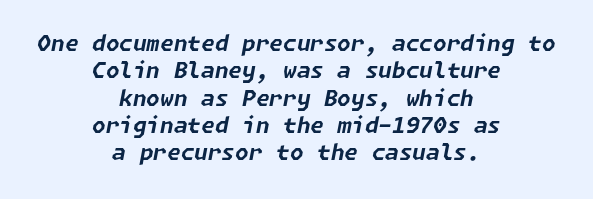
{"italic": "yes", "lean": "right", "slant_degrees": 11, "bold": "yes", "underline": "no", "align": "center", "line_spacing_ratio": 1.24, "letter_spacing": "normal", "letter_spacing_em": 0.0, "glyph_px": 22}
